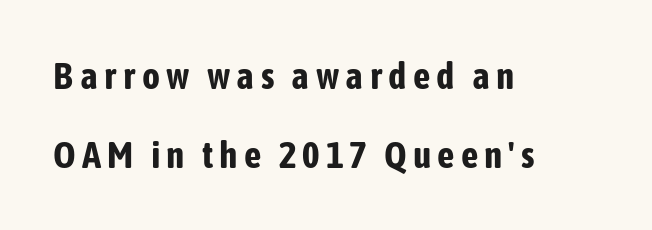
The image shows 38 px bold, condensed sans-serif type, upright; set left-aligned, loose line spacing (2.07x), not underlined; low stroke contrast and a medium x-height.
